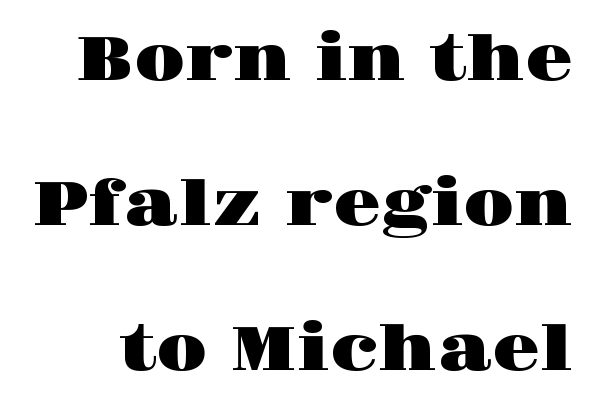
The letters advance in unequal steps, a hallmark of proportional type. The strip under each line holds only bare page. Ordinary non-slanted type is in use. Is the letter spacing exaggerated? No — it looks like the ordinary default.
